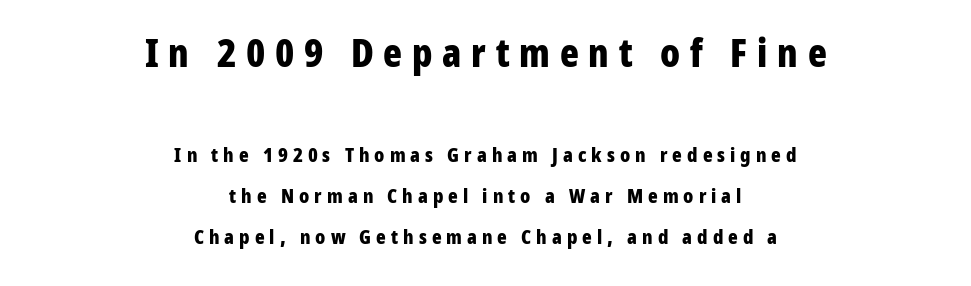
Q: Is the text bold? A: Yes.
Q: Is the text italic (slanted)? A: No, it is upright.
Q: Is the typeface a serif or a sans-serif typeface? A: Sans-serif.
Q: Is the text underlined? A: No.
Q: How is the paragraph aligned? A: Centered.
Q: Is the spacing between letters normal or unusually wide? A: Unusually wide.
Q: Is the spacing between lines tight, normal or loose? A: Loose.
Q: Which block of text is set in a larger size, the first (top) or the second (bottom)? A: The first (top) one.
Q: Width (condensed, normal, or wide)? A: Condensed.
Q: Stroke contrast? A: Low.
Q: x-height? A: Medium.
Q: Monospaced? A: No.
